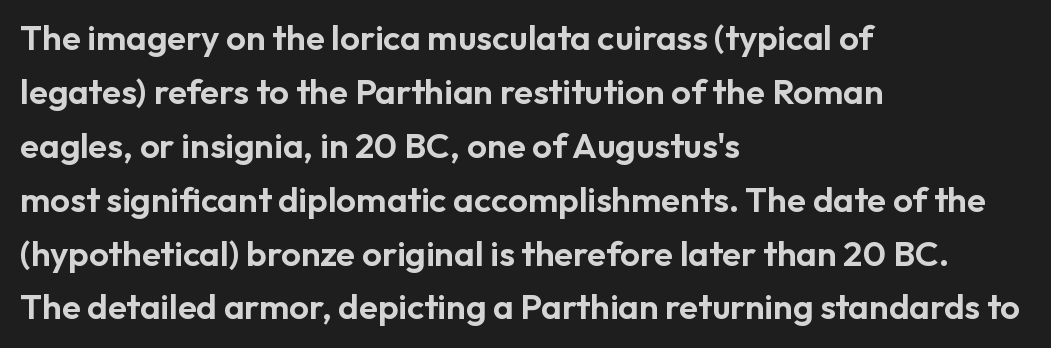
{"serif": "no", "italic": "no", "width": "normal", "stroke_contrast": "low", "x_height": "medium", "monospaced": "no", "underline": "no", "align": "left", "line_spacing": "normal", "line_spacing_ratio": 1.54, "letter_spacing": "normal", "letter_spacing_em": 0.0, "glyph_px": 35}
